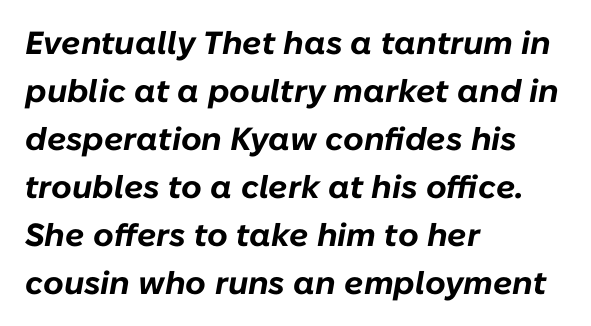
{"italic": "yes", "lean": "right", "slant_degrees": 10, "bold": "yes", "weight": "bold", "width": "normal", "stroke_contrast": "low", "x_height": "medium", "monospaced": "no", "underline": "no", "align": "left", "line_spacing": "normal", "line_spacing_ratio": 1.5, "letter_spacing": "normal", "letter_spacing_em": 0.0, "glyph_px": 32}
